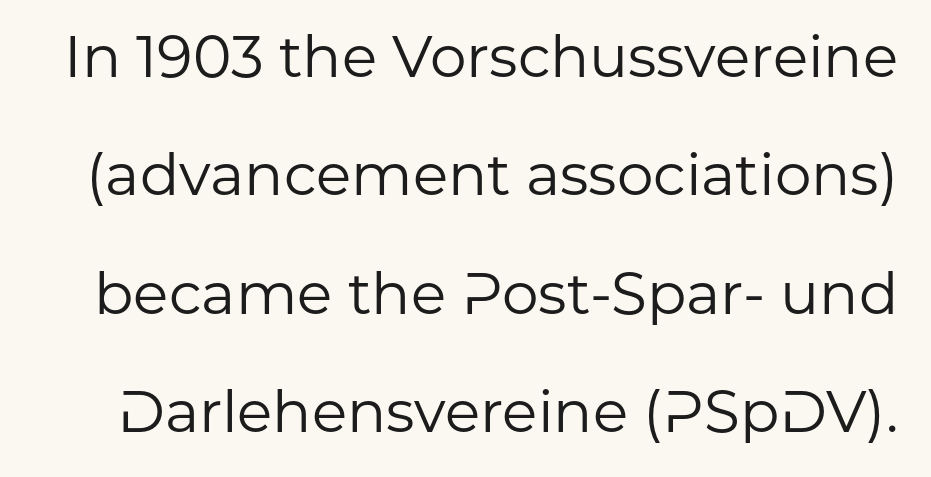
The rendering shows plain stroke endings on the letterforms — a sans-serif design. The rendering uses natural spacing where letterforms have individual widths. The face looks like a standard text weight, possibly lighter. The face used here is rendered with its standard letterfit.
